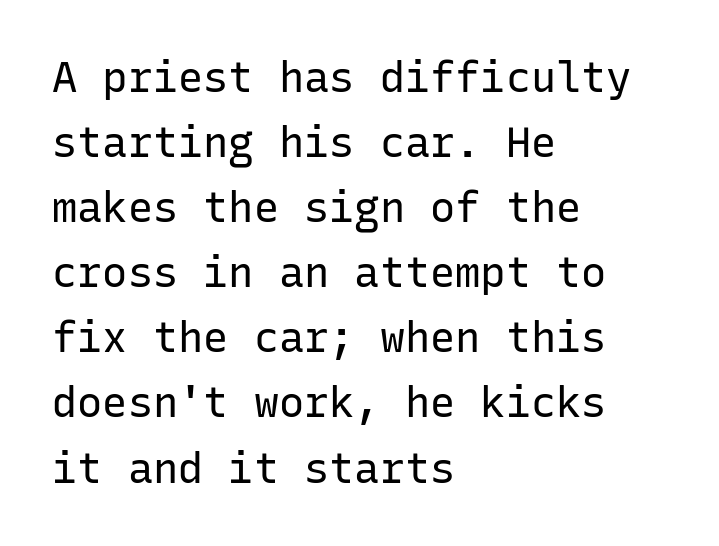
{"serif": "no", "italic": "no", "bold": "no", "weight": "regular", "width": "normal", "stroke_contrast": "low", "x_height": "medium", "monospaced": "yes", "underline": "no", "align": "left", "line_spacing": "normal", "line_spacing_ratio": 1.55, "letter_spacing": "normal", "letter_spacing_em": 0.0, "glyph_px": 42}
